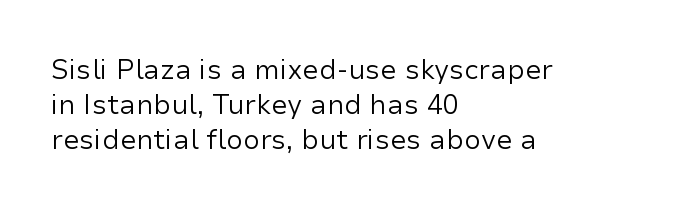
{"italic": "no", "bold": "no", "underline": "no", "align": "left", "line_spacing": "normal", "line_spacing_ratio": 1.3, "letter_spacing": "normal", "letter_spacing_em": 0.0, "glyph_px": 27}
